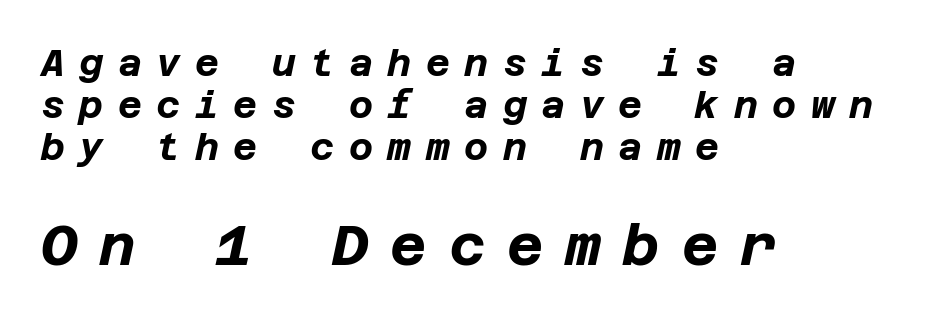
{"italic": "yes", "lean": "right", "slant_degrees": 12, "bold": "yes", "weight": "bold", "width": "normal", "stroke_contrast": "low", "x_height": "large", "underline": "no", "align": "left", "line_spacing": "tight", "line_spacing_ratio": 1.14, "letter_spacing": "wide", "letter_spacing_em": 0.39, "larger_block": "second", "size_ratio": 1.51, "glyph_px": 56}
